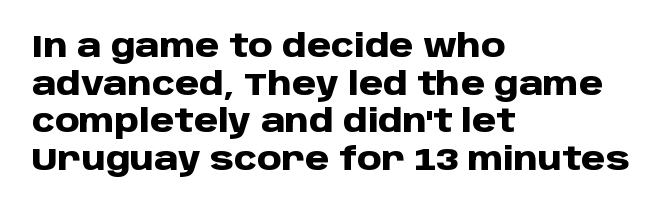
Q: Is the text bold? A: Yes.
Q: Is the text italic (slanted)? A: No, it is upright.
Q: Is the typeface a serif or a sans-serif typeface? A: Sans-serif.
Q: Is the text underlined? A: No.
Q: How is the paragraph aligned? A: Left-aligned.
Q: Is the spacing between letters normal or unusually wide? A: Normal.
Q: Width (condensed, normal, or wide)? A: Normal.
Q: Stroke contrast? A: Low.
Q: x-height? A: Large.
Q: Monospaced? A: No.
